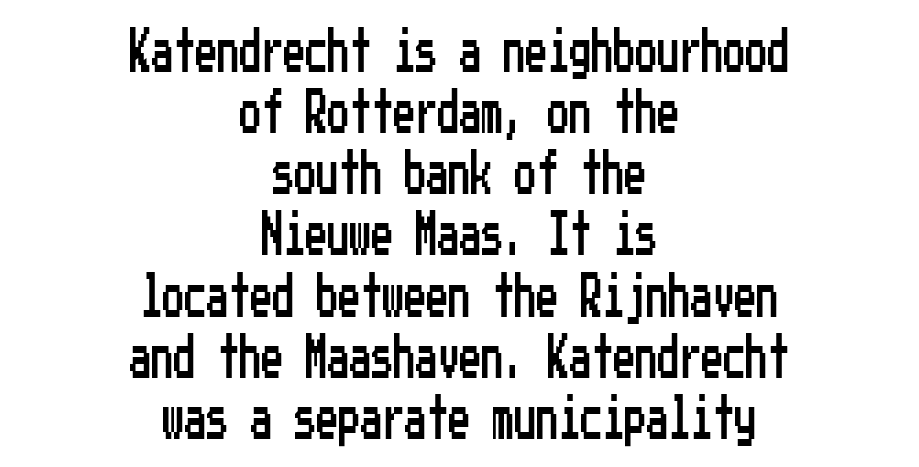
The image shows 44 px condensed sans-serif type, upright; set centered, normal line spacing (1.39x), normal letter spacing, not underlined; low stroke contrast and a medium x-height.
